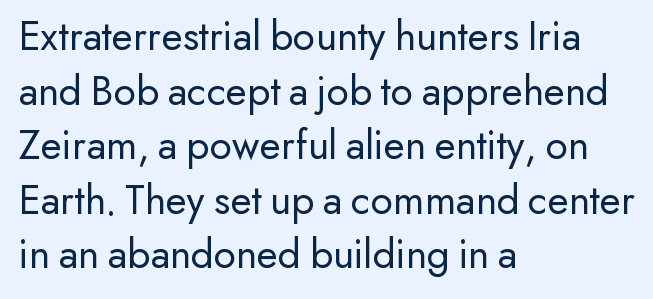
The image shows 43 px regular-weight sans-serif type, upright; set left-aligned, normal line spacing (1.27x), normal letter spacing, not underlined; low stroke contrast and a small x-height.
